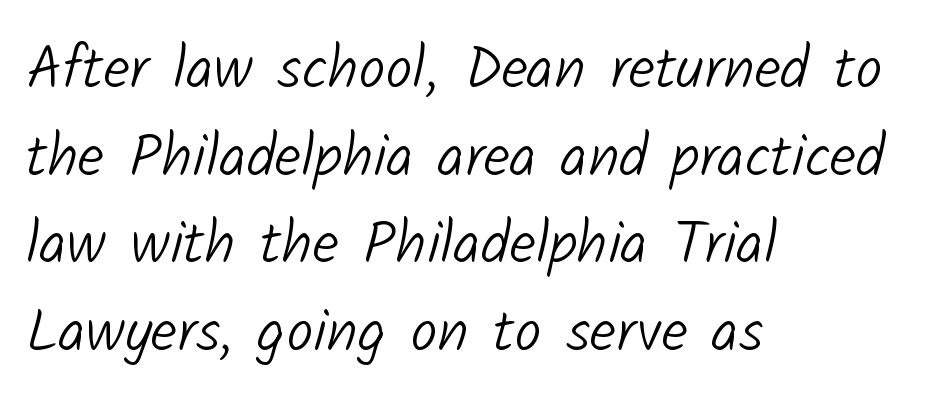
{"serif": "no", "bold": "no", "weight": "light", "width": "normal", "stroke_contrast": "low", "x_height": "medium", "monospaced": "no", "underline": "no", "align": "left", "line_spacing": "normal", "line_spacing_ratio": 1.46, "letter_spacing": "normal", "letter_spacing_em": 0.0, "glyph_px": 60}
